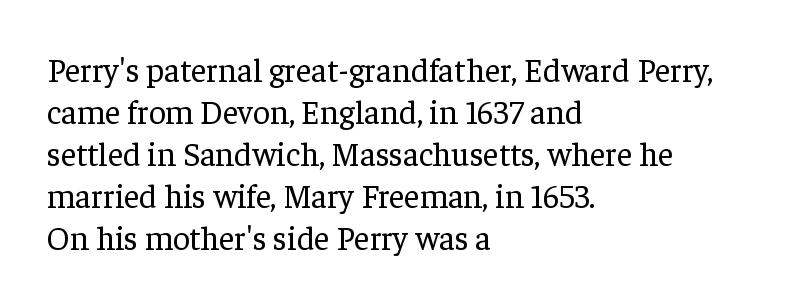
Proportional: the letters do not fall into vertical columns. One-word summary of the alignment: left. Stems and bowls with no extra thickness — not bold. Line spacing here is normal.
